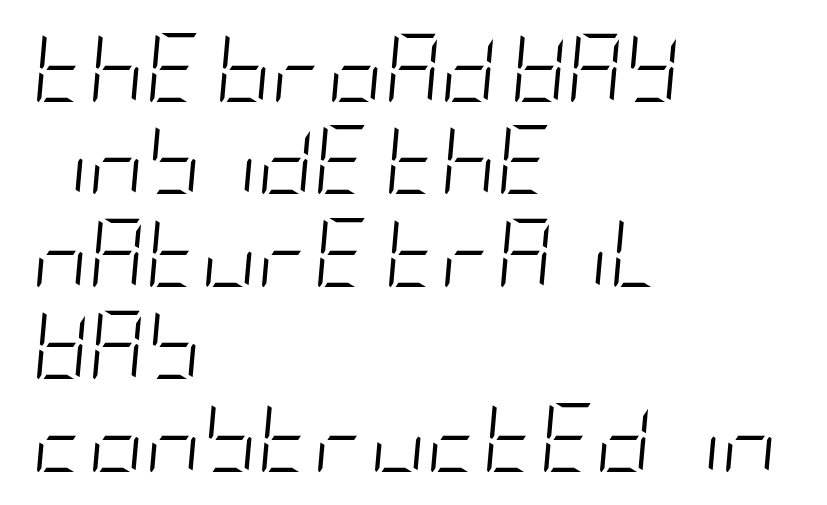
The image shows 69 px light, condensed type, italic (leaning right); set left-aligned, normal line spacing (1.34x), normal letter spacing, not underlined; low stroke contrast and a large x-height.
